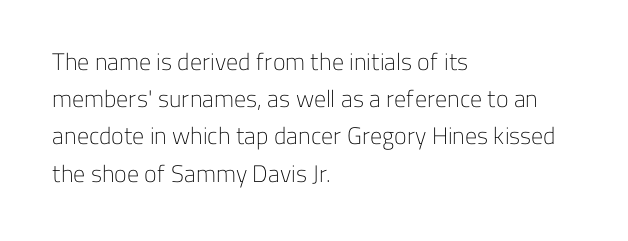
Ordinary non-slanted type is in use. This sample uses plain, unmodified letter spacing. Has an underline been added? It has not. The designer left line spacing at the default. The cut favours lightness, reaching ordinary text weight at its darkest. Layout note: lines flush left.
